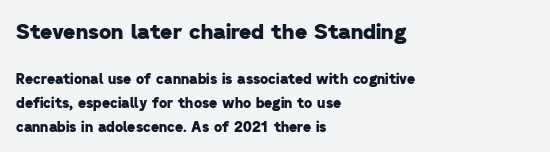
Q: Is the text bold? A: Yes.
Q: Is the text underlined? A: No.
Q: How is the paragraph aligned? A: Left-aligned.
Q: Is the spacing between letters normal or unusually wide? A: Normal.
Q: Is the spacing between lines tight, normal or loose? A: Normal.
Q: Which block of text is set in a larger size, the first (top) or the second (bottom)? A: The first (top) one.
